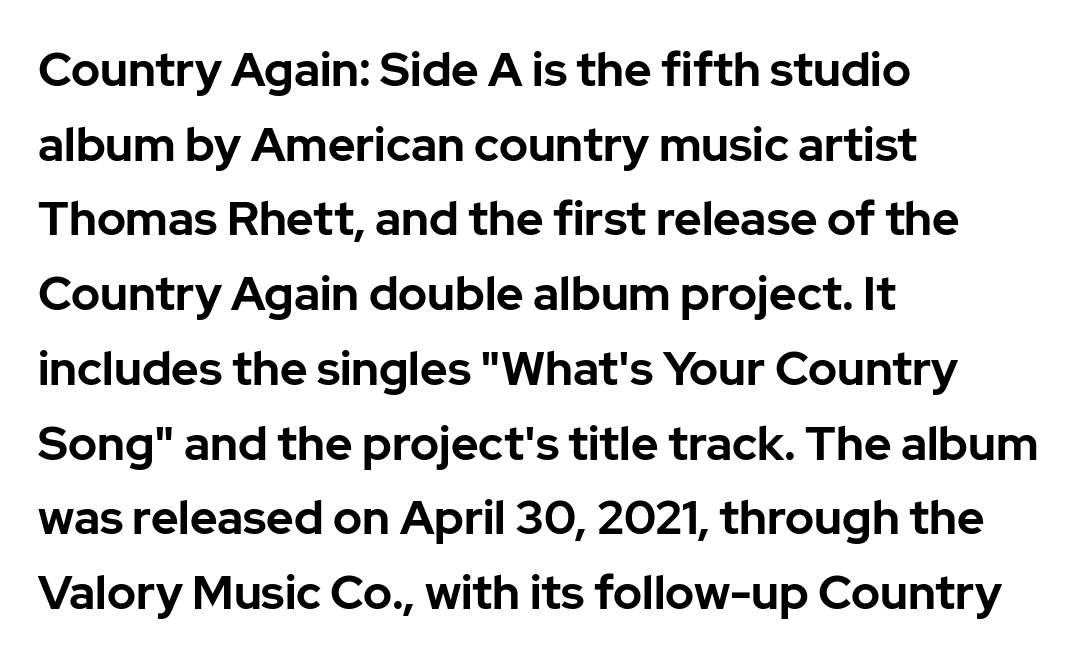
Q: Is the text bold? A: Yes.
Q: Is the text italic (slanted)? A: No, it is upright.
Q: Is the typeface a serif or a sans-serif typeface? A: Sans-serif.
Q: Is the text underlined? A: No.
Q: How is the paragraph aligned? A: Left-aligned.
Q: Is the spacing between letters normal or unusually wide? A: Normal.
Q: Is the spacing between lines tight, normal or loose? A: Normal.
Q: Width (condensed, normal, or wide)? A: Normal.
Q: Stroke contrast? A: Low.
Q: x-height? A: Medium.
Q: Monospaced? A: No.
